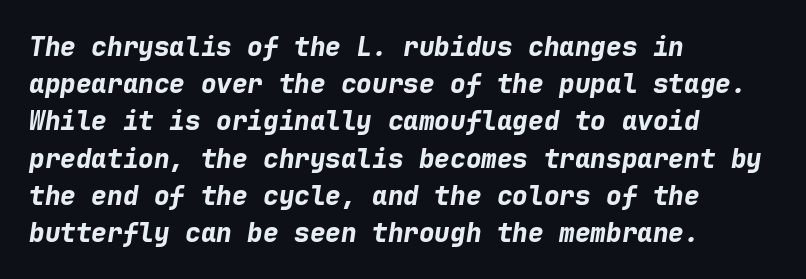
Q: Is the text bold? A: Yes.
Q: Is the text italic (slanted)? A: Yes, it leans right by about 9 degrees.
Q: Is the text underlined? A: No.
Q: How is the paragraph aligned? A: Left-aligned.
Q: Is the spacing between letters normal or unusually wide? A: Normal.
Q: Is the spacing between lines tight, normal or loose? A: Normal.
